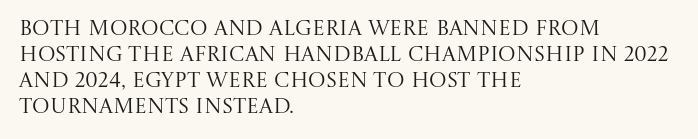
The image shows 21 px text type, upright; set left-aligned, line spacing 1.24x, normal letter spacing, not underlined.
